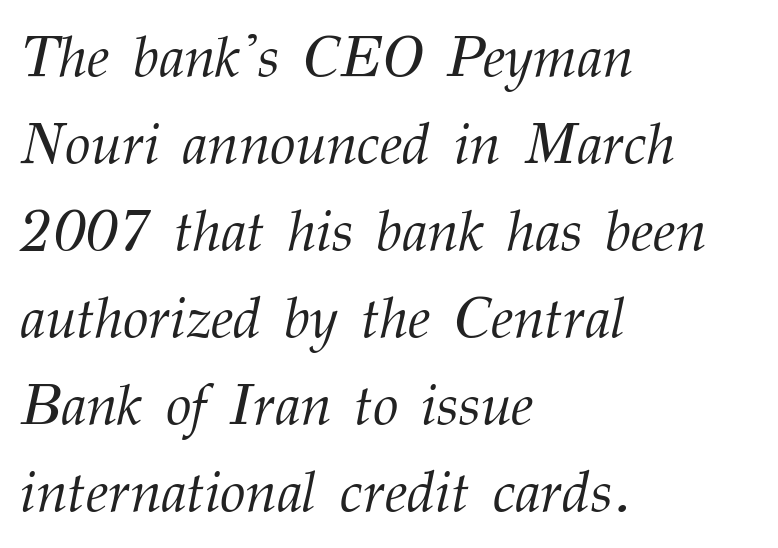
Weight class: somewhere from thin through regular. The lines in this sample share a left origin and differ only in where they stop. The words here are not underlined. The passage shown leans; its letterforms are oblique.
